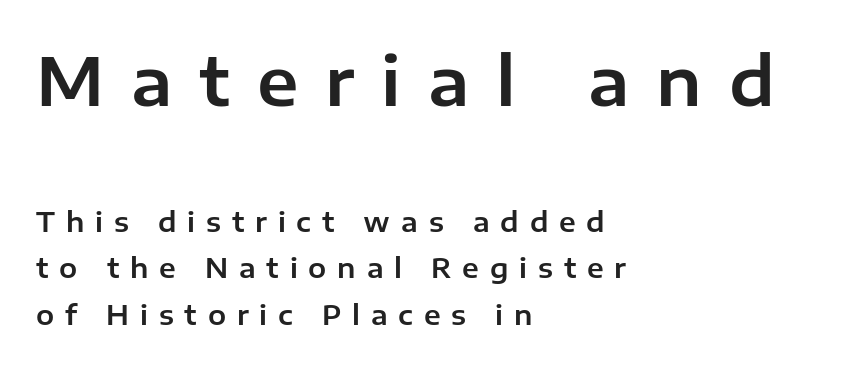
Visually, the top section dominates because its glyphs are scaled up. If you drew a ruler down the left edge, every line would touch it. What kind of face is this? One without serifs — a sans. This rendering features lettering with no underline. Notice how the stems are strictly vertical — no italics here. Each letter keeps its own natural width here, so spacing adapts to shape.
